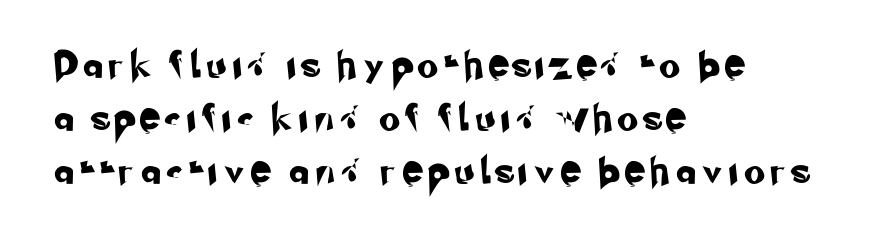
This block would shrink considerably if given ordinary leading; it's expanded now. The compositor pushed each line to the left boundary. Tracking here is generous; glyphs stand well apart from one another. A bare baseline throughout the passage.
